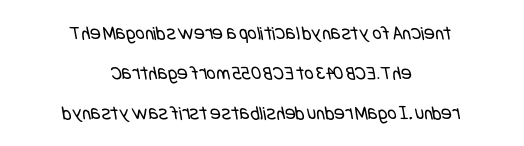
{"bold": "no", "underline": "no", "align": "center", "line_spacing": "loose", "line_spacing_ratio": 2.0, "letter_spacing": "normal", "letter_spacing_em": 0.0, "glyph_px": 20}
